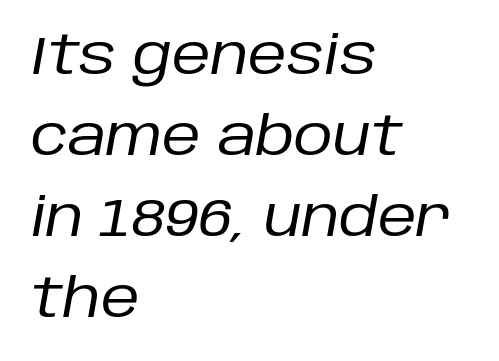
The image shows 54 px regular-weight type, italic (leaning right); set left-aligned, normal line spacing (1.5x), normal letter spacing, not underlined; low stroke contrast and a large x-height.
